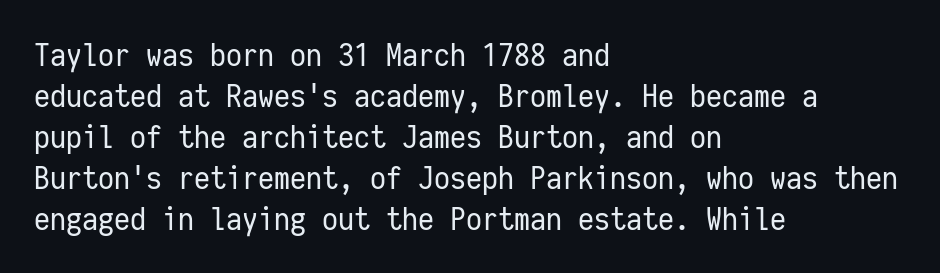
{"serif": "no", "italic": "no", "bold": "no", "weight": "regular", "width": "condensed", "stroke_contrast": "low", "x_height": "medium", "monospaced": "yes", "underline": "no", "align": "left", "line_spacing": "normal", "line_spacing_ratio": 1.28, "letter_spacing": "normal", "letter_spacing_em": 0.0, "glyph_px": 32}
